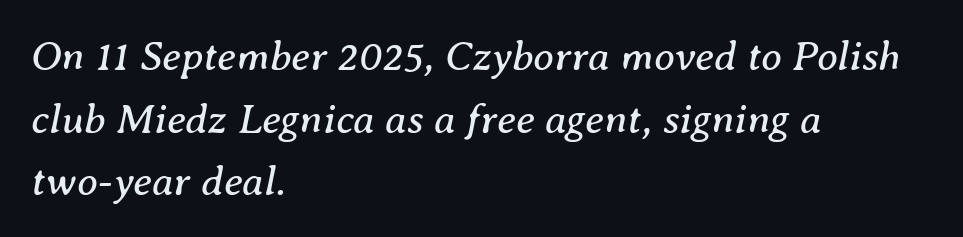
The image shows 42 px regular-weight serif type, italic (leaning right); set left-aligned, normal line spacing (1.49x), normal letter spacing, not underlined; medium stroke contrast and a medium x-height.
